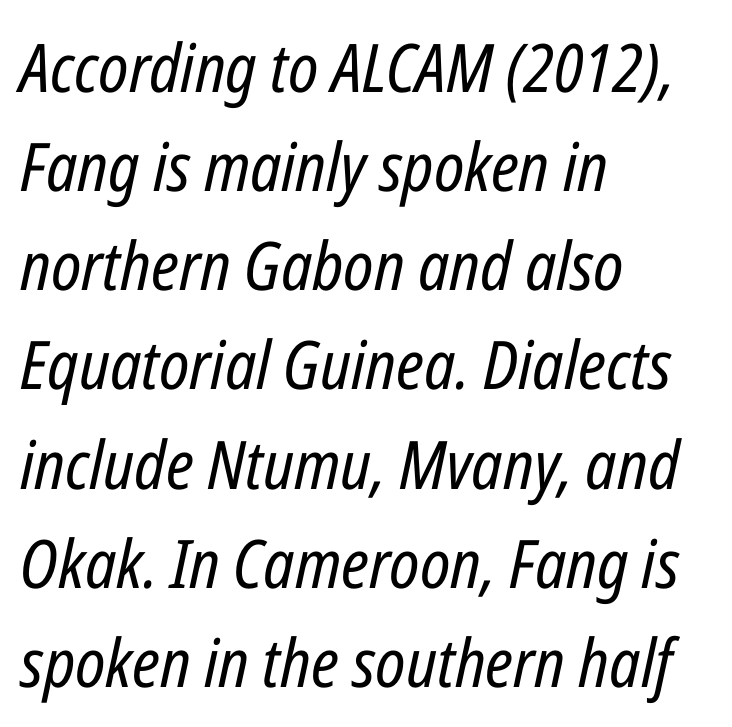
The image shows 67 px regular-weight, condensed type, italic (leaning right); set left-aligned, normal line spacing (1.48x), normal letter spacing, not underlined; low stroke contrast and a medium x-height.
